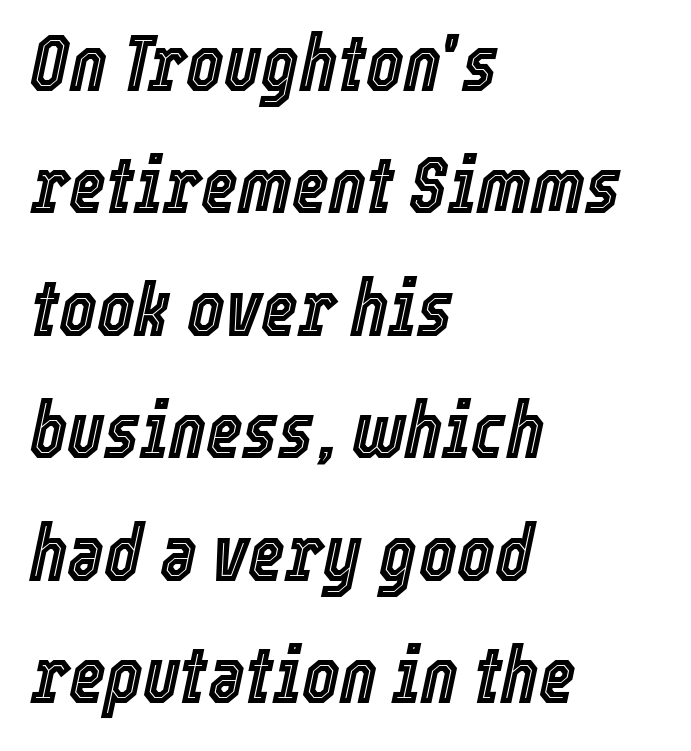
The passage shown is typed in a proportional face where columns would drift. Compared with typical paragraphs, the rows here are spaced about the same. The horizontal fit of the characters is conventional and even. Honestly, there is no underline to notice here at all.
